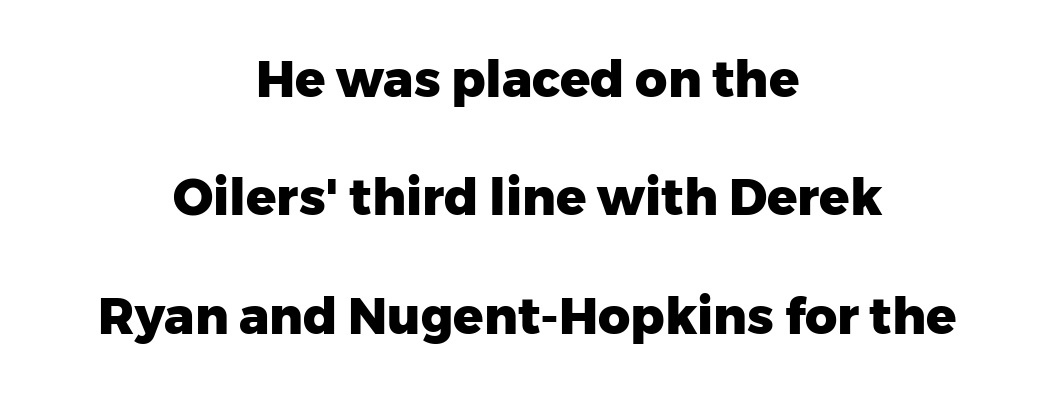
Words appear dense and cohesive because spacing is normal. Both edges are ragged and mirror each other, which tells us the setting is centered. The font's upright variant was chosen for this text. Proportional: the letters do not fall into vertical columns. You'd pick this weight for a headline — it's a proper bold.
